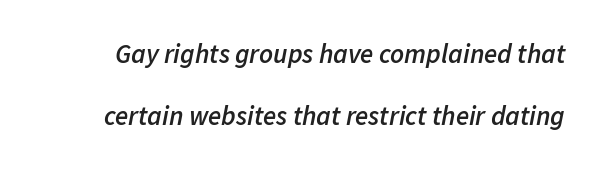
{"italic": "yes", "lean": "right", "slant_degrees": 11, "bold": "semi", "underline": "no", "line_spacing": "loose", "line_spacing_ratio": 2.29, "letter_spacing": "normal", "letter_spacing_em": 0.0, "glyph_px": 27}
